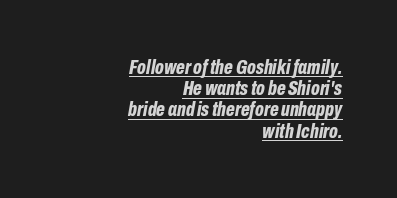
Glyph-to-glyph distance matches everyday printed text. These lines are set flush right with a ragged left edge. The letters are slanted; this is an italic face. Every letter is thick-stroked: bold, no question.
